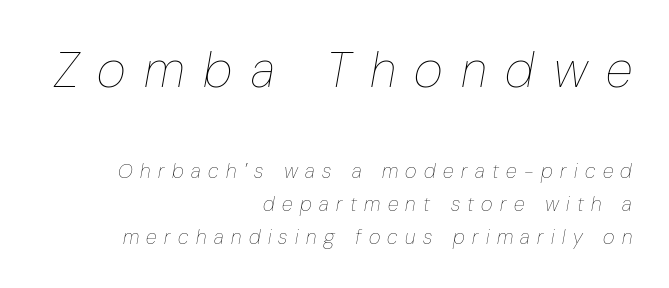
The image shows 50 px thin, condensed type, italic (leaning right); set right-aligned, normal line spacing (1.63x), unusually wide letter spacing (+0.37 em), not underlined; the first (top) block is 2.5x larger; low stroke contrast and a medium x-height.
